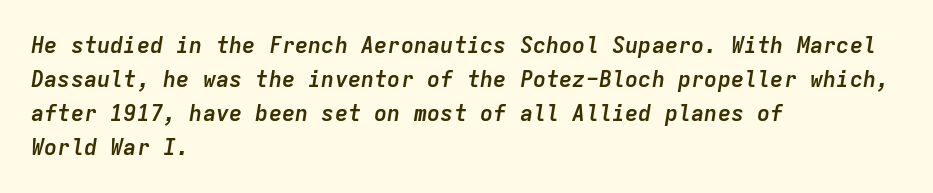
Summary of vertical rhythm: regular, with standard interline spacing. The gaps between neighbouring characters are ordinary and unremarkable. Bold? Absolutely — the strokes are thick and heavy. The font's italic variant was chosen for this text. Short and long lines alike share a common starting point at left. Decoration check: the copy has no underline.
